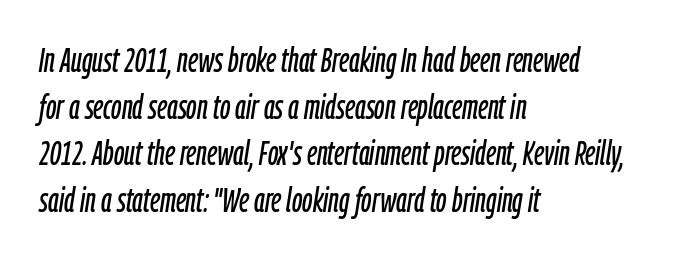
Q: Is the text italic (slanted)? A: Yes, it leans right by about 9 degrees.
Q: Is the text underlined? A: No.
Q: How is the paragraph aligned? A: Left-aligned.
Q: Is the spacing between letters normal or unusually wide? A: Normal.
Q: Is the spacing between lines tight, normal or loose? A: Normal.
Q: Width (condensed, normal, or wide)? A: Condensed.
Q: Stroke contrast? A: Low.
Q: x-height? A: Medium.
Q: Monospaced? A: No.
